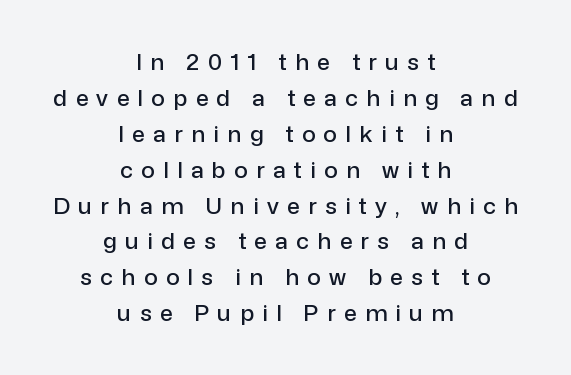
The image shows 23 px text type, upright; set centered, normal line spacing (1.56x), unusually wide letter spacing (+0.36 em), not underlined.
